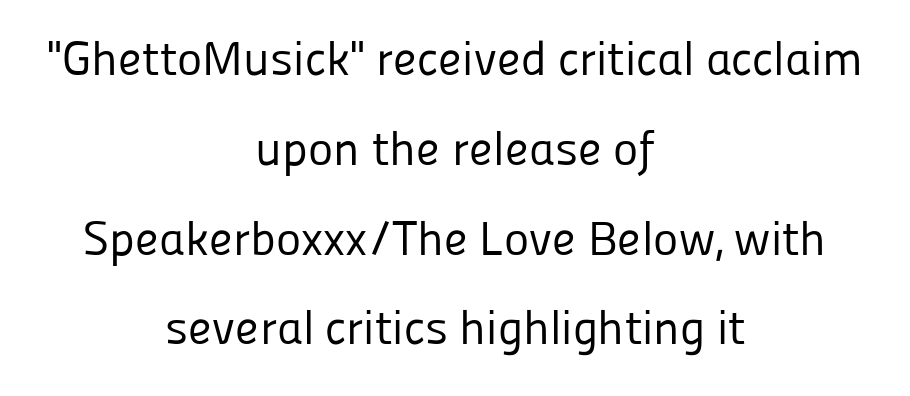
Q: Is the text bold? A: No.
Q: Is the text italic (slanted)? A: No, it is upright.
Q: Is the typeface a serif or a sans-serif typeface? A: Sans-serif.
Q: Is the text underlined? A: No.
Q: How is the paragraph aligned? A: Centered.
Q: Is the spacing between letters normal or unusually wide? A: Normal.
Q: Width (condensed, normal, or wide)? A: Normal.
Q: Stroke contrast? A: Low.
Q: x-height? A: Medium.
Q: Monospaced? A: No.
